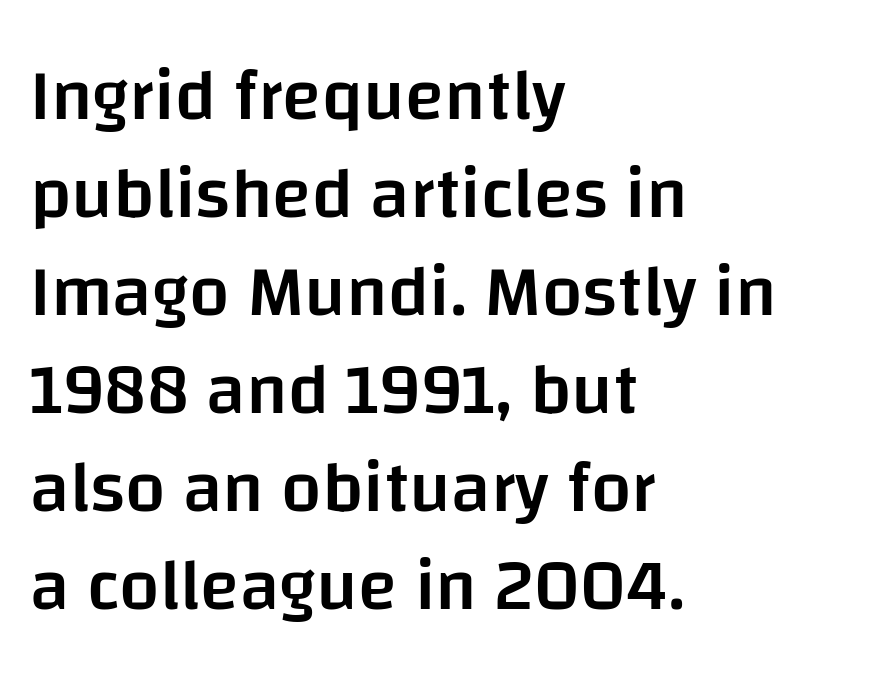
Q: Is the text bold? A: Semi-bold.
Q: Is the text italic (slanted)? A: No, it is upright.
Q: Is the typeface a serif or a sans-serif typeface? A: Sans-serif.
Q: Is the text underlined? A: No.
Q: How is the paragraph aligned? A: Left-aligned.
Q: Is the spacing between letters normal or unusually wide? A: Normal.
Q: Is the spacing between lines tight, normal or loose? A: Normal.
Q: Width (condensed, normal, or wide)? A: Normal.
Q: Stroke contrast? A: Low.
Q: x-height? A: Large.
Q: Monospaced? A: No.
